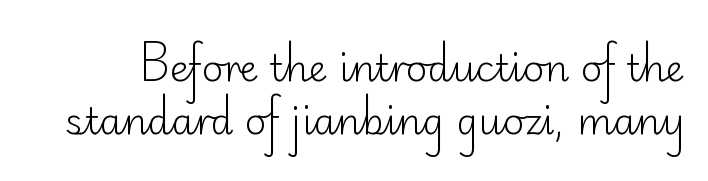
The typeface chosen for these lines omits serifs. The font's upright variant was chosen for this text. This block has exactly the height ordinary leading produces. Summary of weight: not heavy and not bold. Words float on clear page, feet unadorned. Short note: letters normally spaced.
